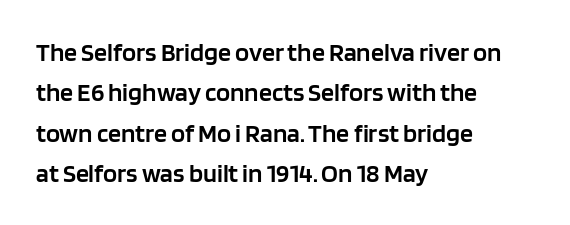
{"italic": "no", "bold": "semi", "underline": "no", "align": "left", "line_spacing": "normal", "line_spacing_ratio": 1.55, "letter_spacing": "normal", "letter_spacing_em": 0.0, "glyph_px": 26}
